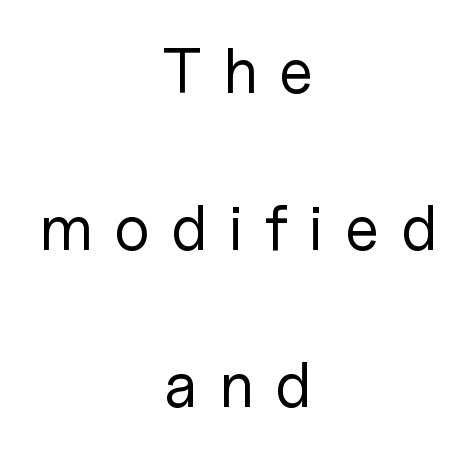
Q: Is the text bold? A: No.
Q: Is the text italic (slanted)? A: No, it is upright.
Q: Is the typeface a serif or a sans-serif typeface? A: Sans-serif.
Q: Is the text underlined? A: No.
Q: How is the paragraph aligned? A: Centered.
Q: Is the spacing between letters normal or unusually wide? A: Unusually wide.
Q: Is the spacing between lines tight, normal or loose? A: Loose.
Q: Width (condensed, normal, or wide)? A: Normal.
Q: Stroke contrast? A: Low.
Q: x-height? A: Medium.
Q: Monospaced? A: No.
